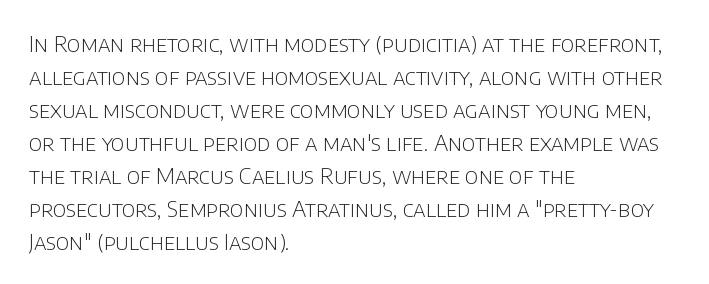
In terms of leading, this rendering sits right in the middle. Quick note: not italic, upright. Stems here are at most as thick as an everyday book face. Letter spacing: default.
